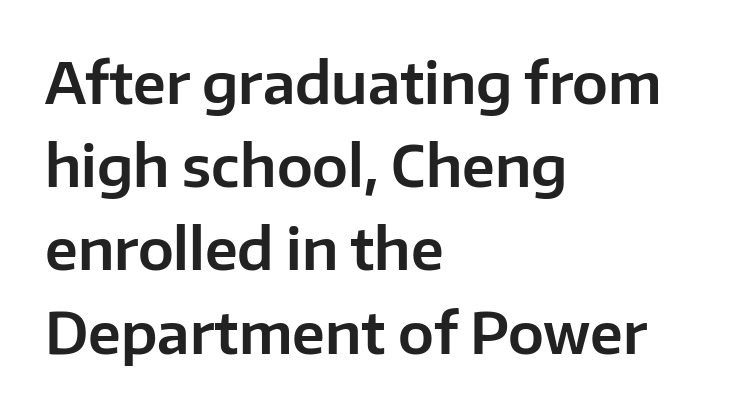
Regarding serifs, this sample does without them. Compared with typical paragraphs, the rows here are spaced about the same. Nobody drew a line under any word here. Horizontal alignment here is leftward, the default for most running prose. Spacing verdict: proportional, widths tailored to each character. Notice how the stems are strictly vertical — no italics here.
